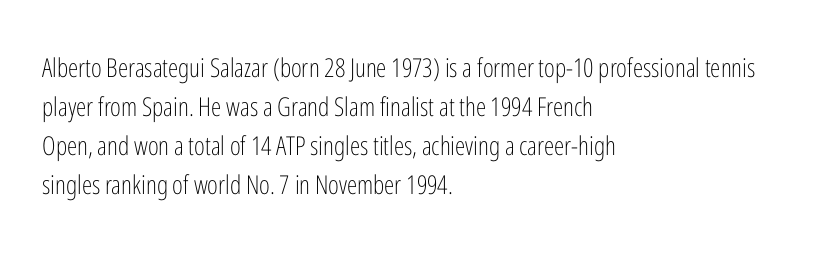
The image shows 26 px text type, upright; set left-aligned, normal line spacing (1.5x), normal letter spacing, not underlined.
